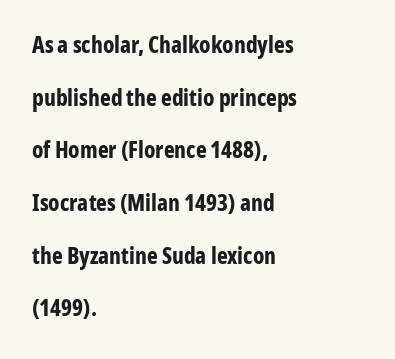
{"italic": "no", "bold": "yes", "underline": "no", "align": "left", "line_spacing": "loose", "line_spacing_ratio": 2.29, "letter_spacing": "normal", "letter_spacing_em": 0.0, "glyph_px": 23}
